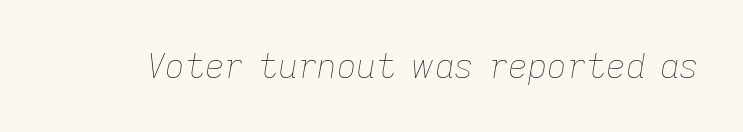
Nobody touched the tracking dial on this one. On a weight scale, this lands at 450 or below. The letters advance in unequal steps, a hallmark of proportional type. The glyphs are unaccompanied by any horizontal stroke below them. Characters are canted at an angle relative to the baseline's perpendicular.
